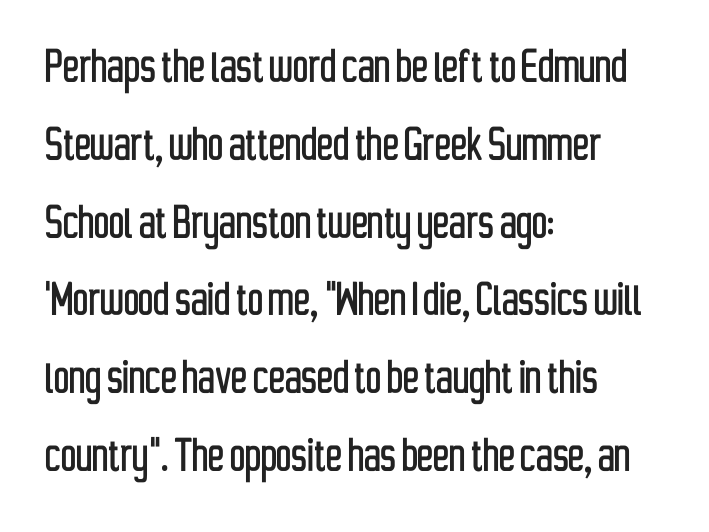
The image shows 54 px condensed sans-serif type, upright; set left-aligned, normal line spacing (1.44x), normal letter spacing, not underlined; low stroke contrast and a medium x-height.
